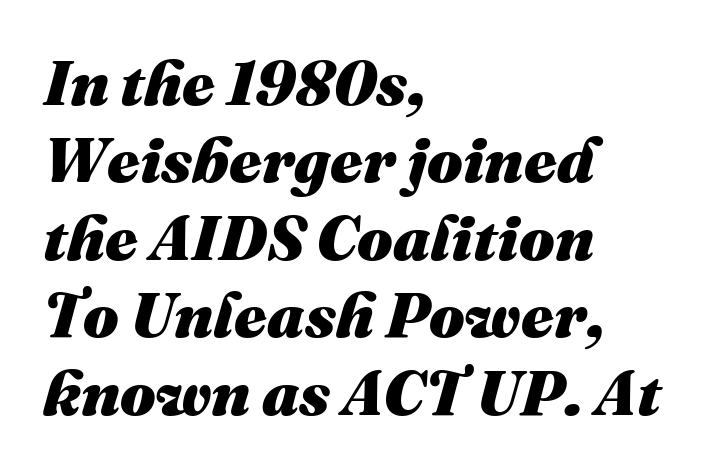
Q: Is the text bold? A: Yes.
Q: Is the text italic (slanted)? A: Yes, it leans right by about 16 degrees.
Q: Is the text underlined? A: No.
Q: How is the paragraph aligned? A: Left-aligned.
Q: Is the spacing between letters normal or unusually wide? A: Normal.
Q: Width (condensed, normal, or wide)? A: Normal.
Q: Stroke contrast? A: Medium.
Q: x-height? A: Medium.
Q: Monospaced? A: No.
